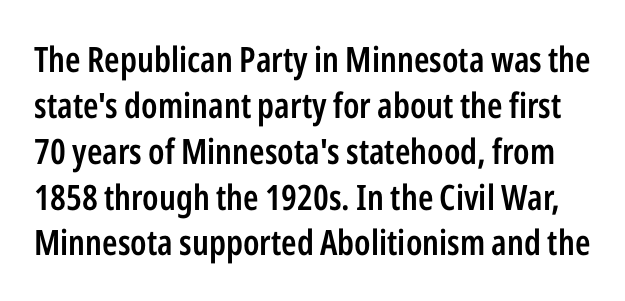
A somewhat darkened texture: the type is semibold rather than bold. Note: no serifs on the glyphs. Is the letter spacing exaggerated? No — it looks like the ordinary default. Leading: standard. Bare-footed words on every line. Upright lettering throughout.
